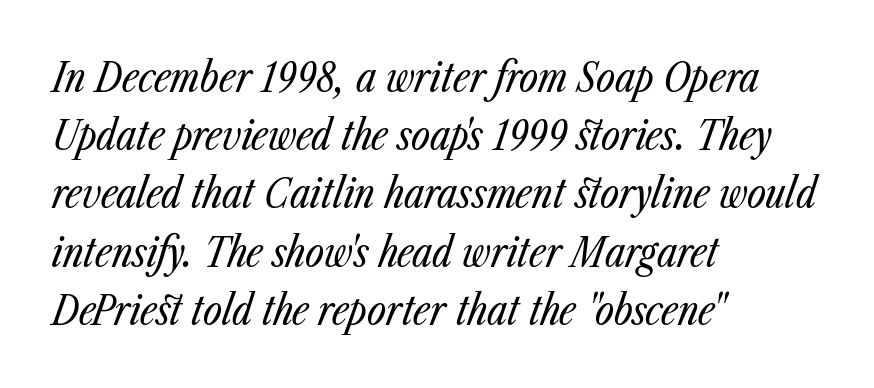
Note the varied advance widths — an 'i' is clearly narrower than an 'm'. Regular leading. Every row of glyphs begins at an identical x-position on the left. The weight tops out at a normal text grade.
